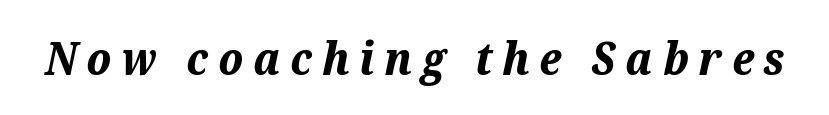
The image shows 45 px bold type, italic (leaning right); set unusually wide letter spacing (+0.22 em), not underlined; medium stroke contrast and a medium x-height.
